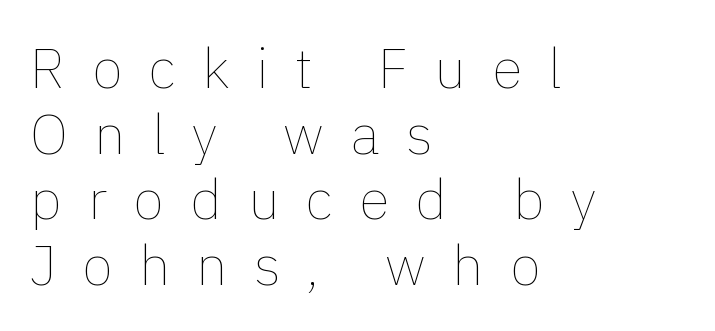
{"italic": "no", "bold": "no", "weight": "thin", "width": "normal", "x_height": "medium", "monospaced": "no", "underline": "no", "align": "left", "line_spacing_ratio": 1.17, "letter_spacing": "wide", "letter_spacing_em": 0.47, "glyph_px": 56}
